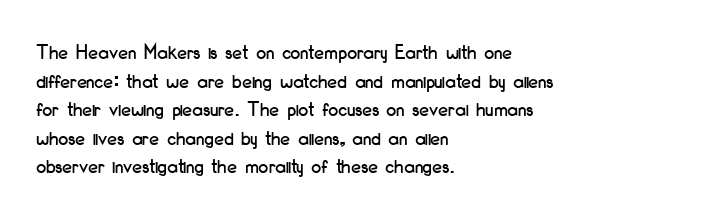
{"italic": "no", "underline": "no", "align": "left", "line_spacing": "normal", "line_spacing_ratio": 1.3, "letter_spacing": "normal", "letter_spacing_em": 0.0, "glyph_px": 22}
